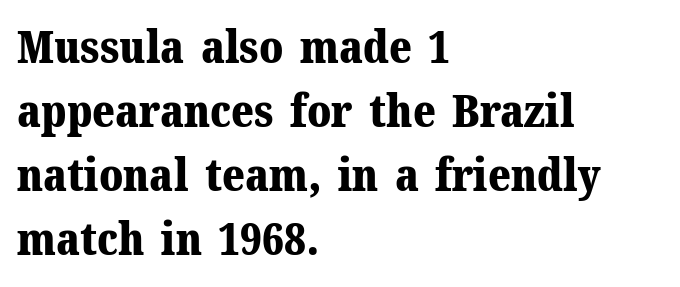
The image shows 46 px bold serif type, upright; set left-aligned, normal line spacing (1.39x), normal letter spacing, not underlined; medium stroke contrast and a medium x-height.
